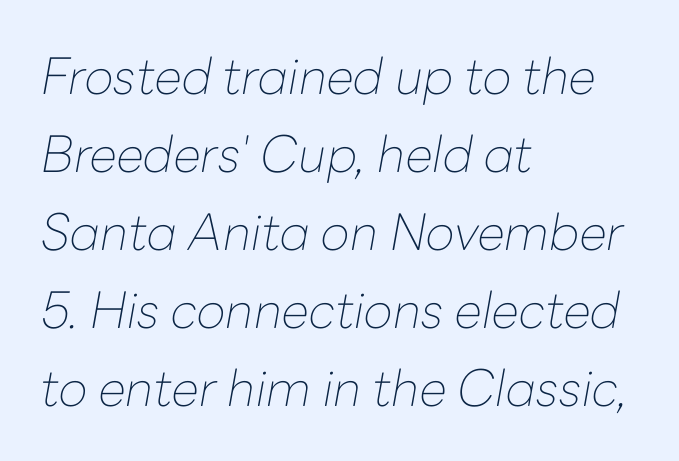
{"italic": "yes", "lean": "right", "slant_degrees": 10, "bold": "no", "weight": "thin", "width": "normal", "stroke_contrast": "low", "x_height": "medium", "monospaced": "no", "underline": "no", "align": "left", "line_spacing": "normal", "line_spacing_ratio": 1.56, "letter_spacing": "normal", "letter_spacing_em": 0.0, "glyph_px": 50}
